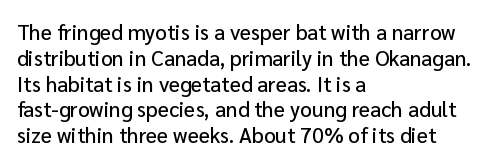
{"italic": "no", "underline": "no", "align": "left", "line_spacing_ratio": 1.23, "letter_spacing": "normal", "letter_spacing_em": 0.0, "glyph_px": 21}
